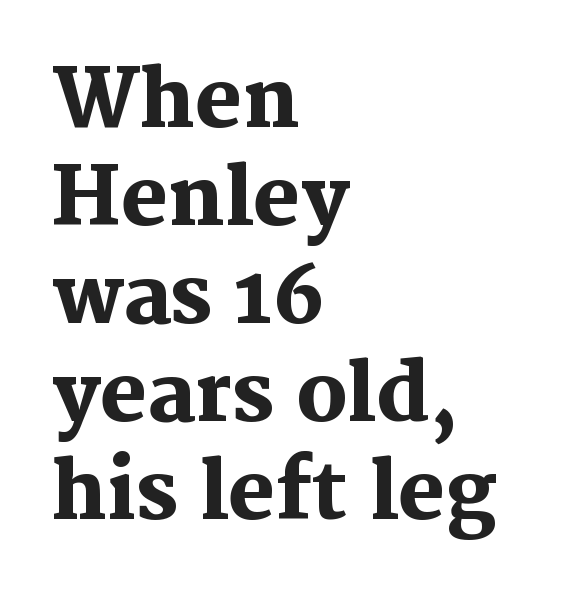
Q: Is the text bold? A: Yes.
Q: Is the text italic (slanted)? A: No, it is upright.
Q: Is the typeface a serif or a sans-serif typeface? A: Serif.
Q: Is the text underlined? A: No.
Q: How is the paragraph aligned? A: Left-aligned.
Q: Is the spacing between letters normal or unusually wide? A: Normal.
Q: Width (condensed, normal, or wide)? A: Normal.
Q: Stroke contrast? A: Medium.
Q: x-height? A: Medium.
Q: Monospaced? A: No.
